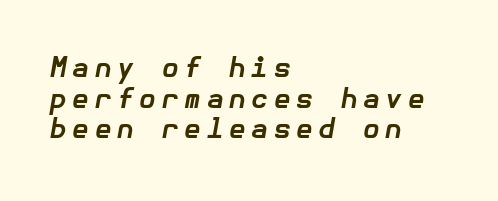
Q: Is the text bold? A: Yes.
Q: Is the text italic (slanted)? A: Yes, it leans right by about 10 degrees.
Q: Is the text underlined? A: No.
Q: How is the paragraph aligned? A: Left-aligned.
Q: Is the spacing between letters normal or unusually wide? A: Unusually wide.
Q: Is the spacing between lines tight, normal or loose? A: Tight.
